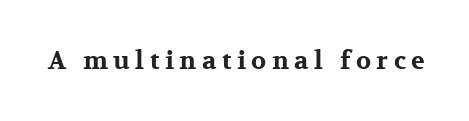
The image shows 25 px bold type, upright; set unusually wide letter spacing (+0.22 em), not underlined.
